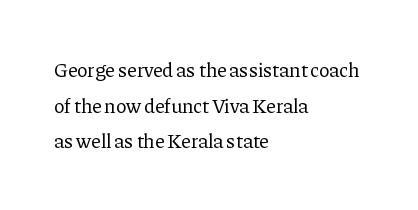
Is the letter spacing exaggerated? No — it looks like the ordinary default. Type without underlining. Casual observation: everything's shoved over to the left. Is this a heavy cut? Hardly; it is regular or lighter. Does the lettering tilt? It doesn't — this is upright.
